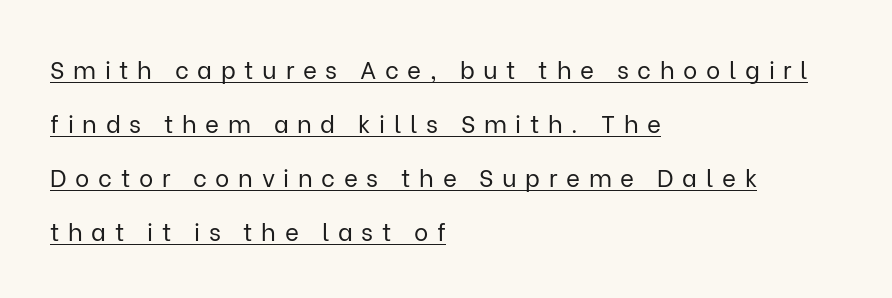
The image shows 24 px text type, upright; set left-aligned, loose line spacing (2.25x), unusually wide letter spacing (+0.36 em), underlined.
